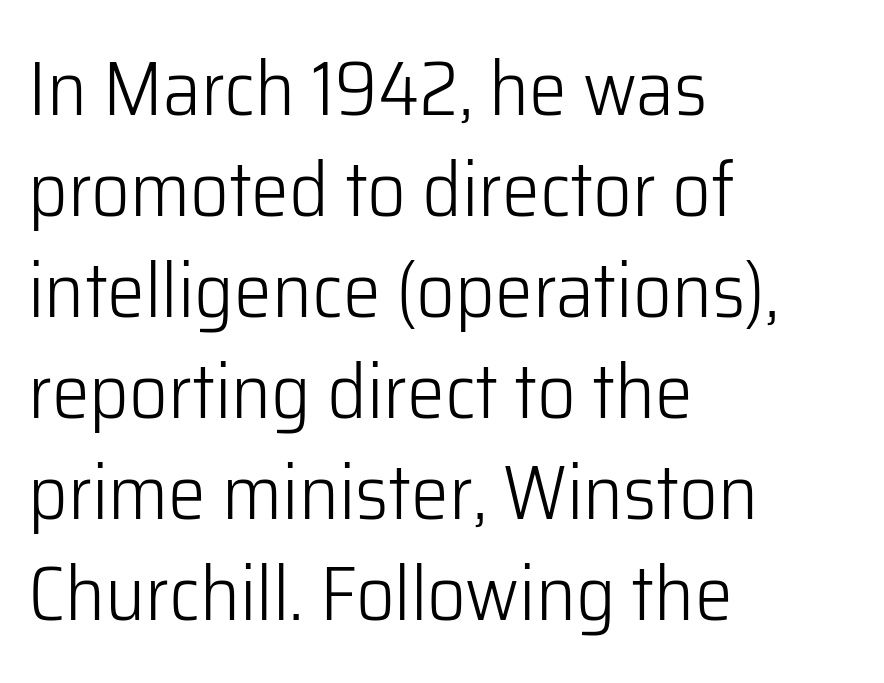
{"serif": "no", "italic": "no", "bold": "no", "weight": "light", "width": "normal", "stroke_contrast": "low", "x_height": "medium", "monospaced": "no", "underline": "no", "align": "left", "line_spacing": "normal", "line_spacing_ratio": 1.33, "letter_spacing": "normal", "letter_spacing_em": 0.0, "glyph_px": 76}
